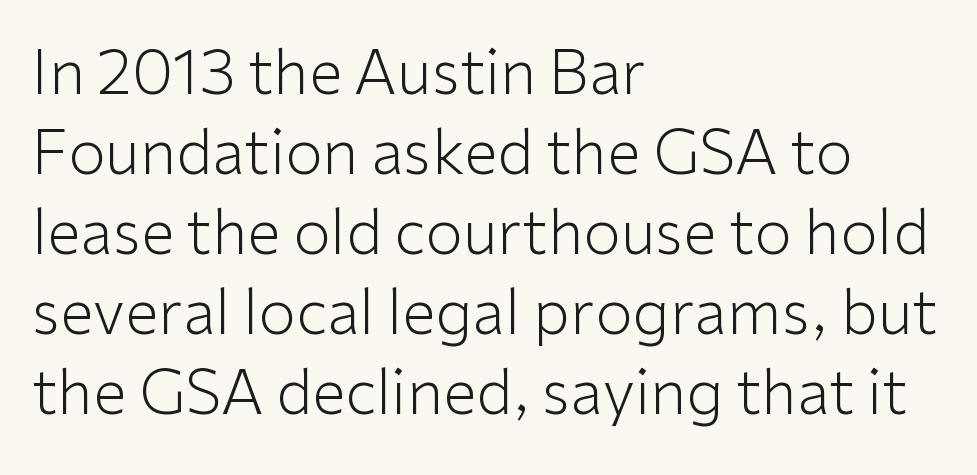
Q: Is the text bold? A: No.
Q: Is the text italic (slanted)? A: No, it is upright.
Q: Is the typeface a serif or a sans-serif typeface? A: Sans-serif.
Q: Is the text underlined? A: No.
Q: How is the paragraph aligned? A: Left-aligned.
Q: Is the spacing between letters normal or unusually wide? A: Normal.
Q: Is the spacing between lines tight, normal or loose? A: Normal.
Q: Width (condensed, normal, or wide)? A: Normal.
Q: Stroke contrast? A: Low.
Q: x-height? A: Medium.
Q: Monospaced? A: No.
